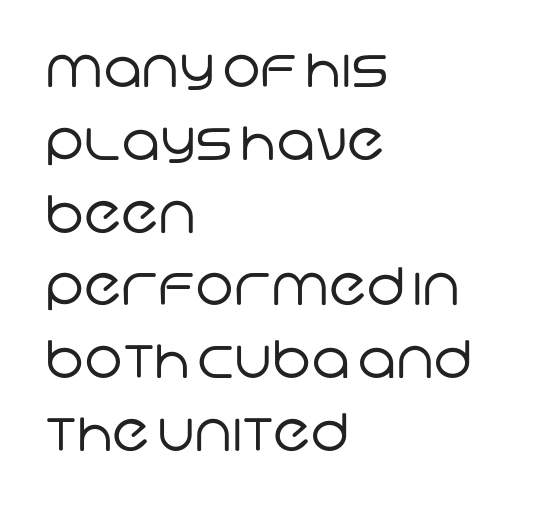
Q: Is the text bold? A: No.
Q: Is the typeface a serif or a sans-serif typeface? A: Sans-serif.
Q: Is the text underlined? A: No.
Q: How is the paragraph aligned? A: Left-aligned.
Q: Is the spacing between letters normal or unusually wide? A: Normal.
Q: Is the spacing between lines tight, normal or loose? A: Normal.
Q: Width (condensed, normal, or wide)? A: Normal.
Q: Stroke contrast? A: Low.
Q: x-height? A: Large.
Q: Monospaced? A: No.
